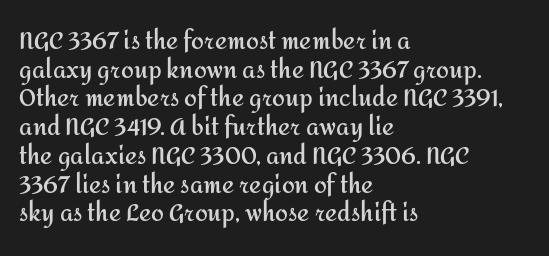
The image shows 23 px bold type, upright; set left-aligned, normal line spacing (1.25x), normal letter spacing, not underlined.
